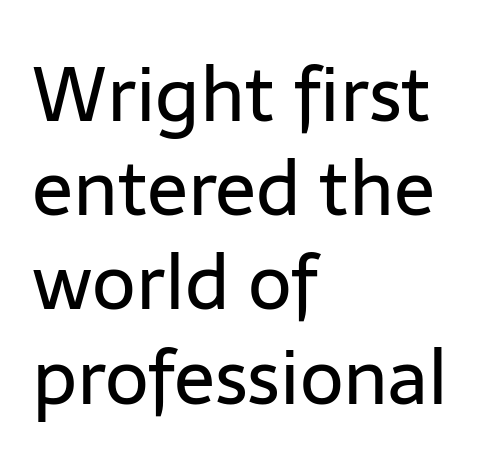
Q: Is the text bold? A: No.
Q: Is the text italic (slanted)? A: No, it is upright.
Q: Is the typeface a serif or a sans-serif typeface? A: Sans-serif.
Q: Is the text underlined? A: No.
Q: How is the paragraph aligned? A: Left-aligned.
Q: Is the spacing between letters normal or unusually wide? A: Normal.
Q: Width (condensed, normal, or wide)? A: Normal.
Q: Stroke contrast? A: Low.
Q: x-height? A: Medium.
Q: Monospaced? A: No.
